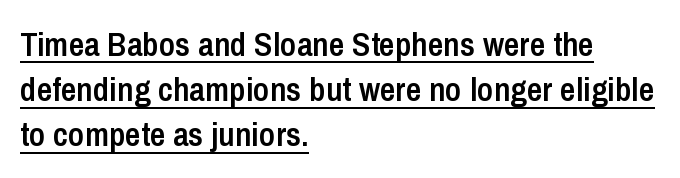
Q: Is the text bold? A: Semi-bold.
Q: Is the text italic (slanted)? A: No, it is upright.
Q: Is the typeface a serif or a sans-serif typeface? A: Sans-serif.
Q: Is the text underlined? A: Yes.
Q: How is the paragraph aligned? A: Left-aligned.
Q: Is the spacing between letters normal or unusually wide? A: Normal.
Q: Is the spacing between lines tight, normal or loose? A: Normal.
Q: Width (condensed, normal, or wide)? A: Condensed.
Q: Stroke contrast? A: Low.
Q: x-height? A: Medium.
Q: Monospaced? A: No.
